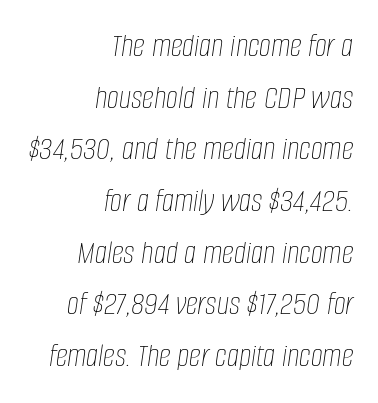
Each line ends at the same right margin while the left side varies. Regular leading. Short note: letters normally spaced. Letters rest on an invisible, unmarked baseline. When letters slant like this, we call the style italic.
